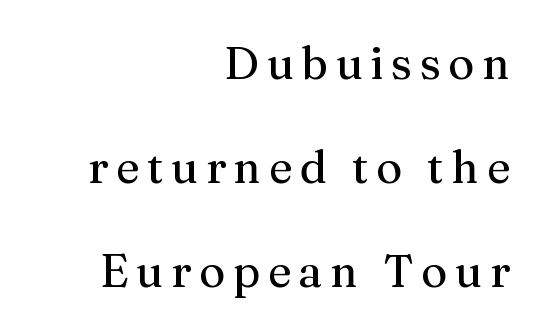
Q: Is the text italic (slanted)? A: No, it is upright.
Q: Is the typeface a serif or a sans-serif typeface? A: Serif.
Q: Is the text underlined? A: No.
Q: How is the paragraph aligned? A: Right-aligned.
Q: Is the spacing between lines tight, normal or loose? A: Loose.
Q: Width (condensed, normal, or wide)? A: Normal.
Q: Stroke contrast? A: Medium.
Q: x-height? A: Medium.
Q: Monospaced? A: No.
